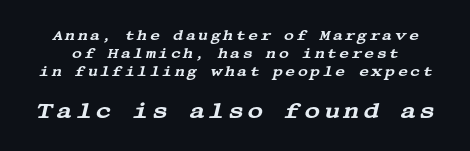
The image shows 22 px text type, italic (leaning right); set normal line spacing (1.27x), not underlined; the second (bottom) block is 1.57x larger.
